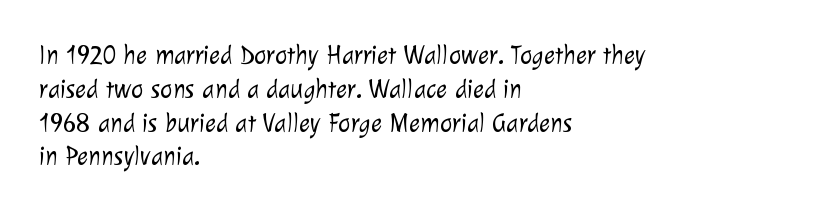
{"bold": "no", "underline": "no", "align": "left", "line_spacing": "normal", "line_spacing_ratio": 1.3, "letter_spacing": "normal", "letter_spacing_em": 0.0, "glyph_px": 26}
